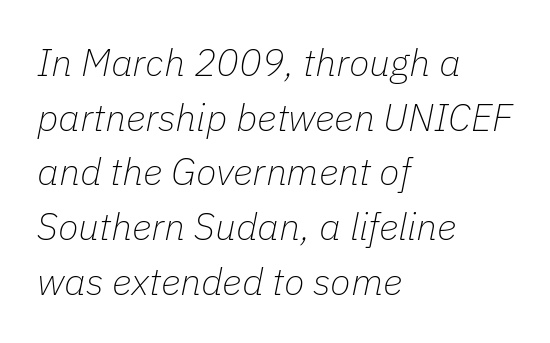
The image shows 38 px thin type, italic (leaning right); set left-aligned, normal line spacing (1.44x), normal letter spacing, not underlined; low stroke contrast and a medium x-height.
